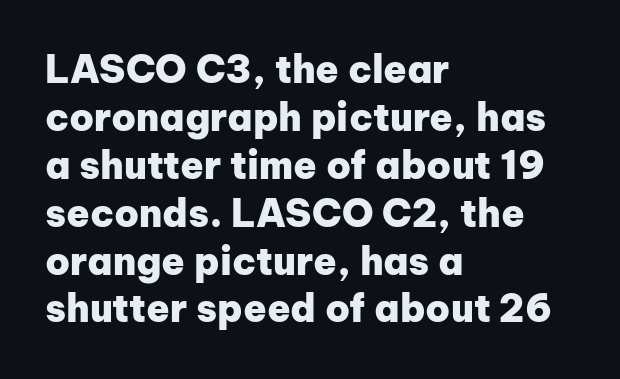
Q: Is the text bold? A: Yes.
Q: Is the text italic (slanted)? A: No, it is upright.
Q: Is the typeface a serif or a sans-serif typeface? A: Sans-serif.
Q: Is the text underlined? A: No.
Q: How is the paragraph aligned? A: Left-aligned.
Q: Is the spacing between letters normal or unusually wide? A: Normal.
Q: Is the spacing between lines tight, normal or loose? A: Normal.
Q: Width (condensed, normal, or wide)? A: Normal.
Q: Stroke contrast? A: Low.
Q: x-height? A: Medium.
Q: Monospaced? A: No.
